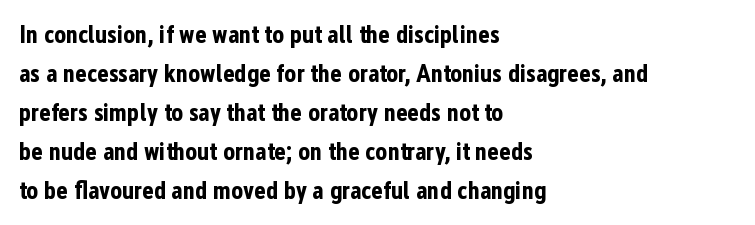
{"italic": "no", "bold": "yes", "underline": "no", "align": "left", "line_spacing": "normal", "line_spacing_ratio": 1.56, "letter_spacing": "normal", "letter_spacing_em": 0.0, "glyph_px": 25}
